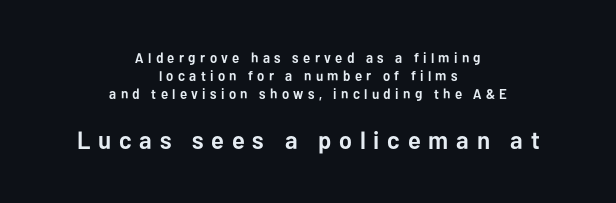
Q: Is the text bold? A: Yes.
Q: Is the text italic (slanted)? A: No, it is upright.
Q: Is the text underlined? A: No.
Q: How is the paragraph aligned? A: Centered.
Q: Is the spacing between letters normal or unusually wide? A: Unusually wide.
Q: Is the spacing between lines tight, normal or loose? A: Normal.
Q: Which block of text is set in a larger size, the first (top) or the second (bottom)? A: The second (bottom) one.
